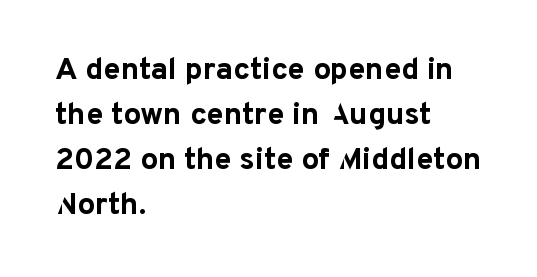
Plain, unruled lines of type. Honestly, the row spacing looks completely unremarkable. Heavy, bold letterforms. No italicization has been applied; the sample stays upright. The face used here is proportionally spaced, like ordinary book or web type. The gaps between neighbouring characters are ordinary and unremarkable.
